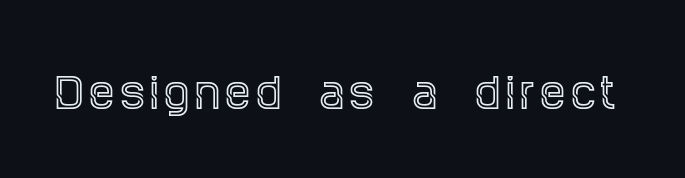
Proportional: the letters do not fall into vertical columns. Yep, those are serifs on the letters. Style check: upright. Any mark beneath the type? The region is blank.
